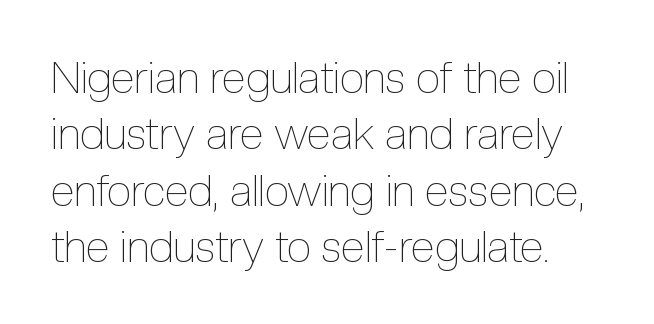
Clear beneath every line of the passage. Vertical strokes here are truly vertical. Vertically, the passage feels balanced, rows spaced as you'd expect. Compared with a typical body face, this is equally light or lighter still. Tracking value appears to be zero — textbook default spacing. This sample has the flowing, uneven cadence of proportional lettering.
